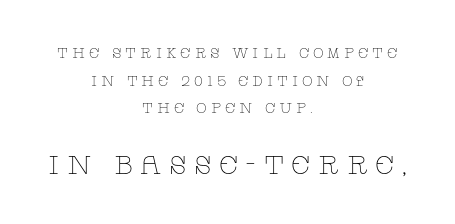
The image shows 26 px text type, upright; set centered, loose line spacing (1.98x), unusually wide letter spacing (+0.28 em), not underlined; the second (bottom) block is 1.86x larger.
